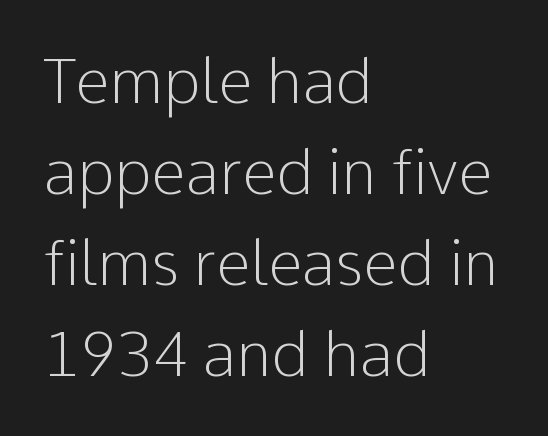
Q: Is the text bold? A: No.
Q: Is the text italic (slanted)? A: No, it is upright.
Q: Is the typeface a serif or a sans-serif typeface? A: Sans-serif.
Q: Is the text underlined? A: No.
Q: How is the paragraph aligned? A: Left-aligned.
Q: Is the spacing between letters normal or unusually wide? A: Normal.
Q: Is the spacing between lines tight, normal or loose? A: Normal.
Q: Width (condensed, normal, or wide)? A: Normal.
Q: Stroke contrast? A: Low.
Q: x-height? A: Medium.
Q: Monospaced? A: No.
